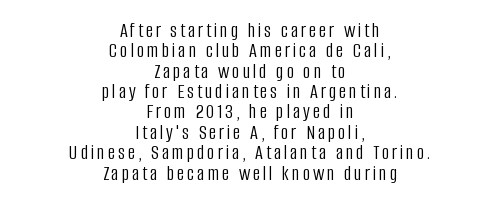
Characters remain perfectly vertical along every line. Compared with a flush-left layout, this one balances lines on the center instead. Line spacing here is tight. Think standard paragraph weight, or any step lighter than that. A clean baseline with only descenders dipping below it.
